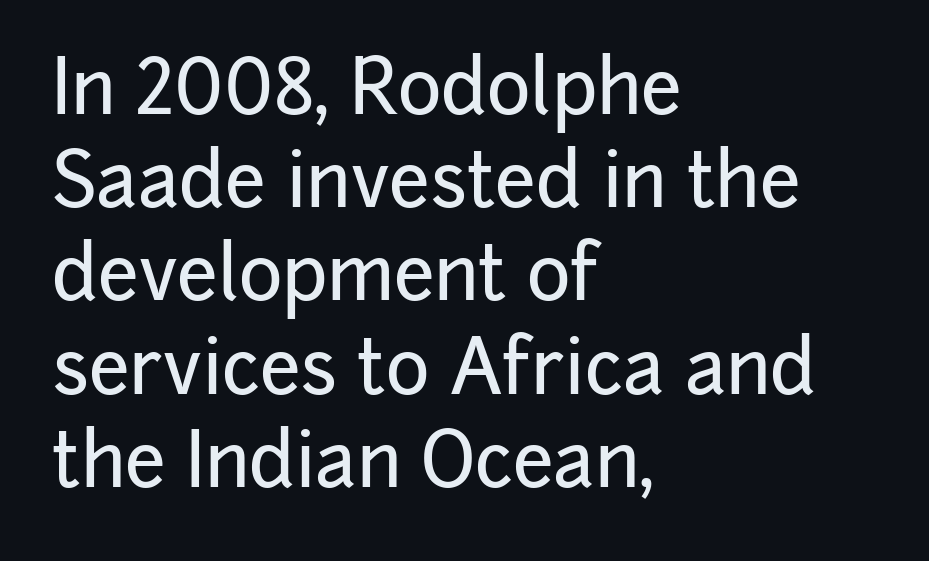
Q: Is the text italic (slanted)? A: No, it is upright.
Q: Is the typeface a serif or a sans-serif typeface? A: Sans-serif.
Q: Is the text underlined? A: No.
Q: How is the paragraph aligned? A: Left-aligned.
Q: Is the spacing between letters normal or unusually wide? A: Normal.
Q: Is the spacing between lines tight, normal or loose? A: Normal.
Q: Width (condensed, normal, or wide)? A: Normal.
Q: Stroke contrast? A: Low.
Q: x-height? A: Medium.
Q: Monospaced? A: No.
